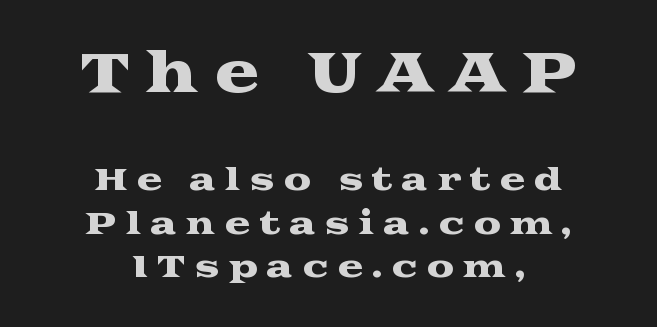
Just letters on the line, the space beneath them empty. Whoever set this made the first block the dominant, larger element. The axis of the letterforms is exactly vertical. The tracking jumps out immediately: characters are airy and widely separated. Think of a printed novel: that variable character pitch is what you see here. These lines sit exactly where default settings would place them.
